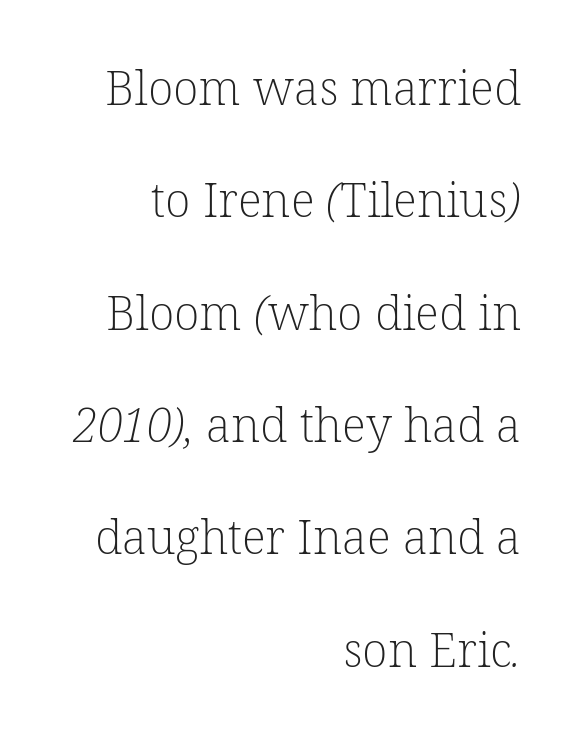
Do the characters align in a grid? No, the font is proportional. The passage shown has conventional tracking throughout. Summary of weight: not heavy and not bold. Horizontal alignment here is rightward, an uncommon choice for prose.
